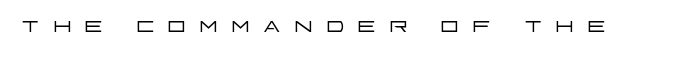
{"serif": "no", "italic": "no", "bold": "no", "weight": "light", "width": "wide", "stroke_contrast": "low", "x_height": "large", "monospaced": "no", "underline": "no", "letter_spacing": "wide", "letter_spacing_em": 0.42, "glyph_px": 29}
